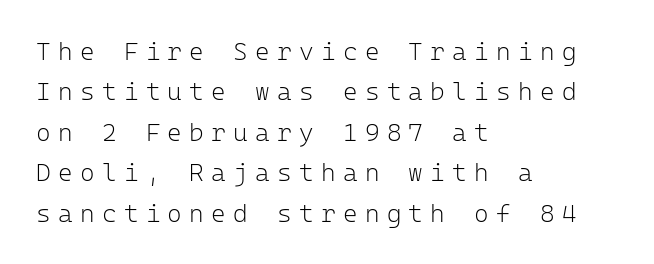
Q: Is the text bold? A: No.
Q: Is the text italic (slanted)? A: No, it is upright.
Q: Is the text underlined? A: No.
Q: How is the paragraph aligned? A: Left-aligned.
Q: Is the spacing between letters normal or unusually wide? A: Unusually wide.
Q: Is the spacing between lines tight, normal or loose? A: Normal.
